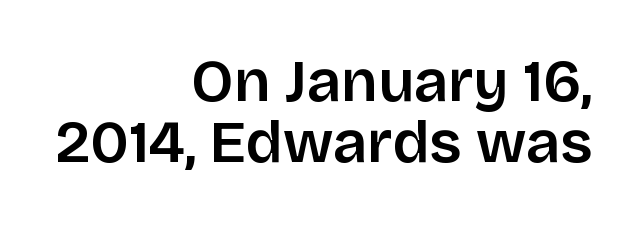
The letters advance in unequal steps, a hallmark of proportional type. One glance says dense: line gaps are narrower than usual. I'd call this a sans setting — the letters go barefoot. Here the glyphs are tracked normally, forming tight word shapes. Upright lettering throughout.
